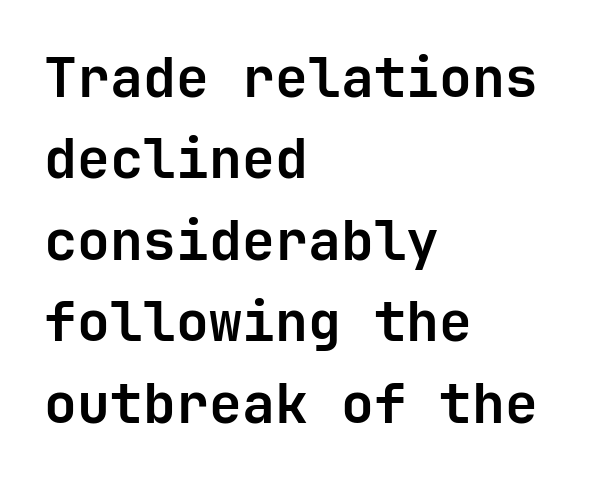
{"serif": "no", "italic": "no", "bold": "yes", "weight": "semibold", "width": "normal", "stroke_contrast": "low", "x_height": "medium", "underline": "no", "align": "left", "line_spacing": "normal", "line_spacing_ratio": 1.48, "letter_spacing": "normal", "letter_spacing_em": 0.0, "glyph_px": 55}
